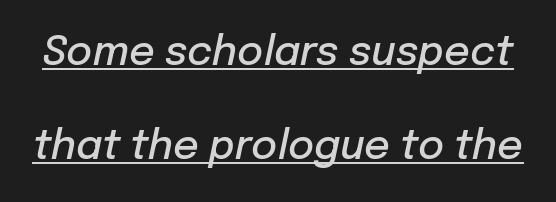
Q: Is the text bold? A: Semi-bold.
Q: Is the text italic (slanted)? A: Yes, it leans right by about 12 degrees.
Q: Is the text underlined? A: Yes.
Q: Is the spacing between letters normal or unusually wide? A: Normal.
Q: Is the spacing between lines tight, normal or loose? A: Loose.
Q: Width (condensed, normal, or wide)? A: Normal.
Q: Stroke contrast? A: Low.
Q: x-height? A: Medium.
Q: Monospaced? A: No.
